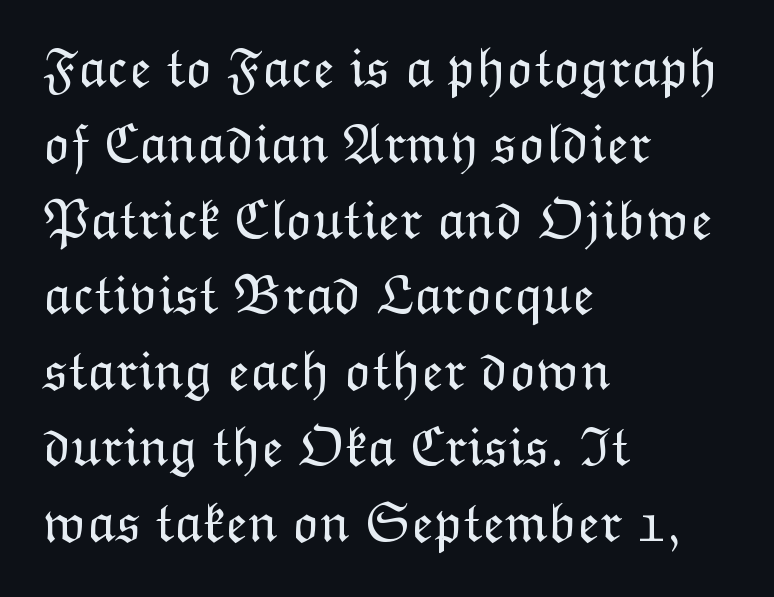
The image shows 57 px light type, upright; set left-aligned, normal line spacing (1.33x), normal letter spacing, not underlined; low stroke contrast and a medium x-height.
